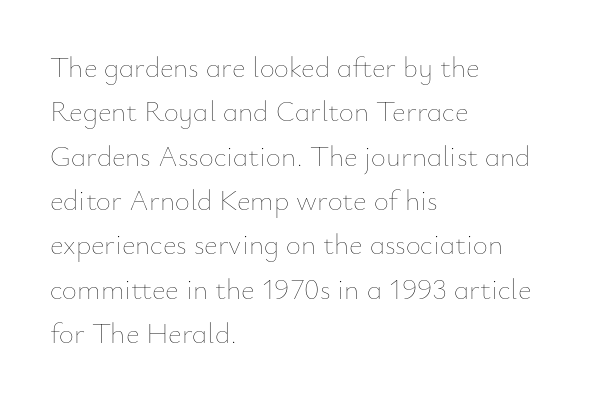
Q: Is the text bold? A: No.
Q: Is the text italic (slanted)? A: No, it is upright.
Q: Is the text underlined? A: No.
Q: How is the paragraph aligned? A: Left-aligned.
Q: Is the spacing between letters normal or unusually wide? A: Normal.
Q: Is the spacing between lines tight, normal or loose? A: Normal.
Q: Width (condensed, normal, or wide)? A: Normal.
Q: Stroke contrast? A: Low.
Q: x-height? A: Small.
Q: Monospaced? A: No.
